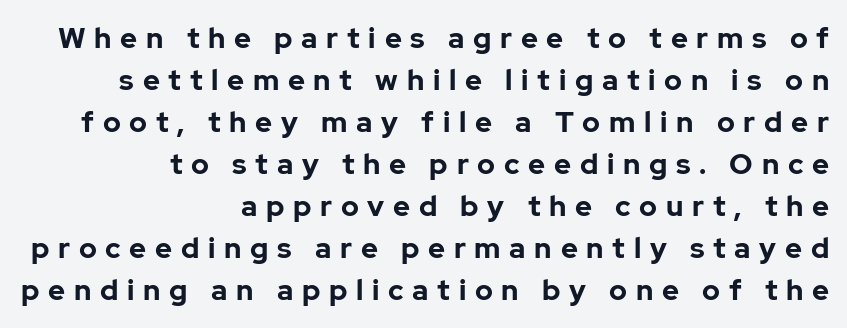
{"serif": "no", "italic": "no", "bold": "yes", "weight": "bold", "width": "normal", "stroke_contrast": "low", "x_height": "medium", "monospaced": "no", "underline": "no", "align": "right", "line_spacing": "normal", "line_spacing_ratio": 1.45, "letter_spacing": "wide", "letter_spacing_em": 0.3, "glyph_px": 29}
